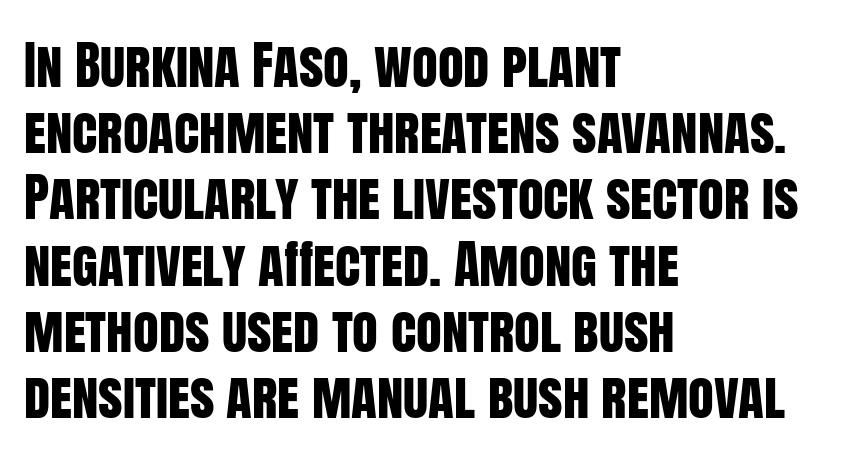
The image shows 53 px condensed sans-serif type, upright; set left-aligned, normal line spacing (1.25x), normal letter spacing, not underlined; low stroke contrast and a large x-height.
